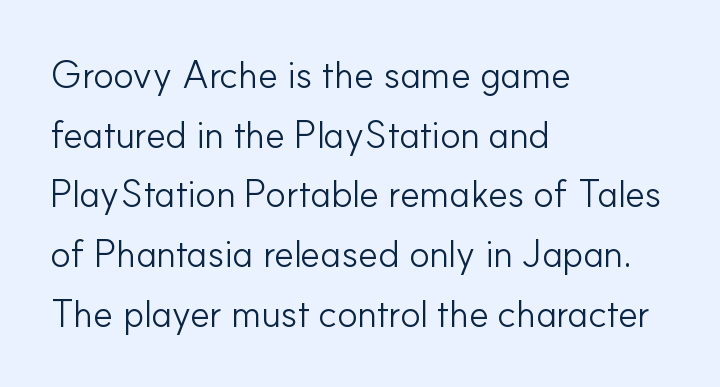
{"serif": "no", "italic": "no", "bold": "no", "weight": "light", "width": "normal", "stroke_contrast": "low", "x_height": "small", "monospaced": "no", "underline": "no", "align": "left", "line_spacing": "normal", "line_spacing_ratio": 1.57, "letter_spacing": "normal", "letter_spacing_em": 0.0, "glyph_px": 38}
